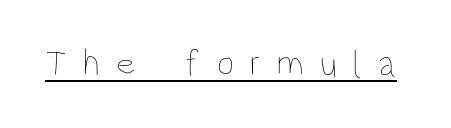
{"italic": "no", "bold": "no", "weight": "thin", "width": "condensed", "stroke_contrast": "low", "x_height": "large", "monospaced": "no", "underline": "yes", "letter_spacing": "wide", "letter_spacing_em": 0.44, "glyph_px": 37}
